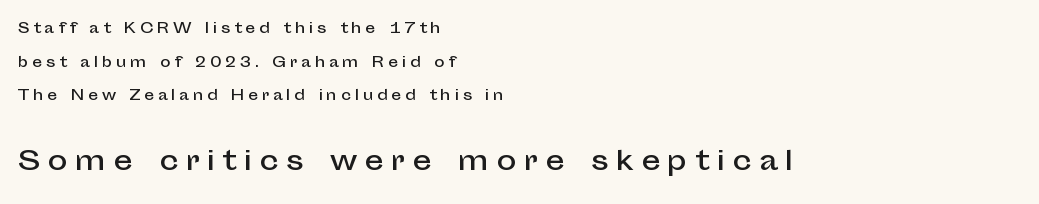
The image shows 27 px text type, upright; set left-aligned, loose line spacing (2.41x), unusually wide letter spacing (+0.27 em), not underlined; the second (bottom) block is 1.93x larger.
